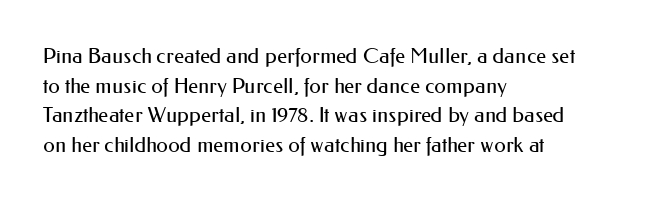
Quick note: underline off. Do the letters lean? They stand straight. The text block is weighted toward the left margin, trailing off unevenly rightward. This rendering leaves character spacing at its baseline value. Vertical spacing — default.
